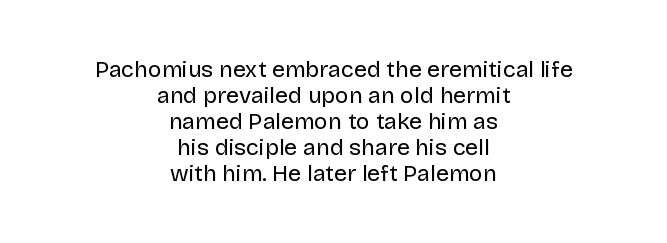
Q: Is the text bold? A: No.
Q: Is the text italic (slanted)? A: No, it is upright.
Q: Is the text underlined? A: No.
Q: How is the paragraph aligned? A: Centered.
Q: Is the spacing between letters normal or unusually wide? A: Normal.
Q: Is the spacing between lines tight, normal or loose? A: Tight.
